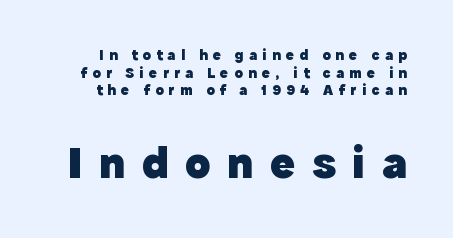
Q: Is the text bold? A: Yes.
Q: Is the text italic (slanted)? A: No, it is upright.
Q: Is the typeface a serif or a sans-serif typeface? A: Sans-serif.
Q: Is the text underlined? A: No.
Q: Is the spacing between letters normal or unusually wide? A: Unusually wide.
Q: Which block of text is set in a larger size, the first (top) or the second (bottom)? A: The second (bottom) one.
Q: Width (condensed, normal, or wide)? A: Normal.
Q: x-height? A: Medium.
Q: Monospaced? A: No.
